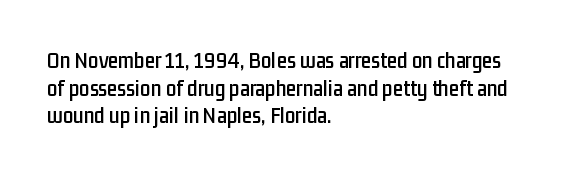
The image shows 23 px text type, upright; set left-aligned, line spacing 1.2x, normal letter spacing, not underlined.
